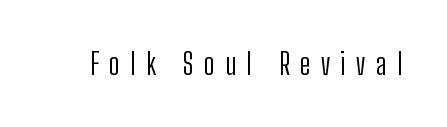
Q: Is the text bold? A: No.
Q: Is the text italic (slanted)? A: No, it is upright.
Q: Is the typeface a serif or a sans-serif typeface? A: Sans-serif.
Q: Is the text underlined? A: No.
Q: Is the spacing between letters normal or unusually wide? A: Unusually wide.
Q: Width (condensed, normal, or wide)? A: Condensed.
Q: Stroke contrast? A: Low.
Q: x-height? A: Medium.
Q: Monospaced? A: No.
